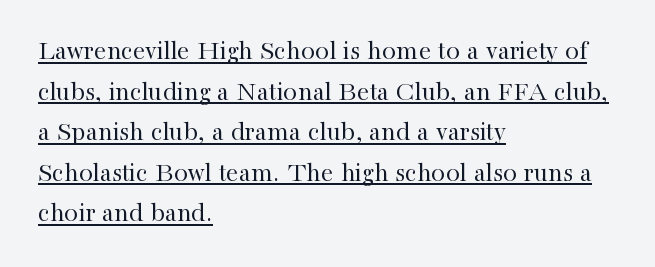
Q: Is the text bold? A: No.
Q: Is the text italic (slanted)? A: No, it is upright.
Q: Is the typeface a serif or a sans-serif typeface? A: Serif.
Q: Is the text underlined? A: Yes.
Q: How is the paragraph aligned? A: Left-aligned.
Q: Is the spacing between letters normal or unusually wide? A: Normal.
Q: Is the spacing between lines tight, normal or loose? A: Normal.
Q: Width (condensed, normal, or wide)? A: Normal.
Q: Stroke contrast? A: High.
Q: x-height? A: Medium.
Q: Monospaced? A: No.
